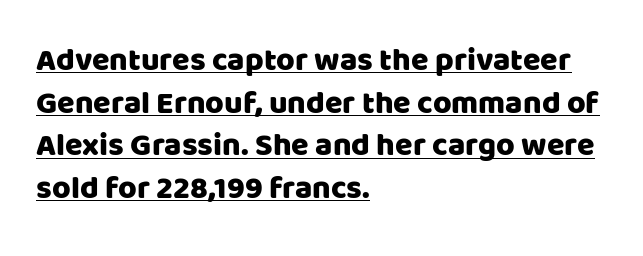
{"serif": "no", "italic": "no", "width": "normal", "stroke_contrast": "low", "x_height": "large", "monospaced": "no", "underline": "yes", "align": "left", "line_spacing": "normal", "line_spacing_ratio": 1.33, "letter_spacing": "normal", "letter_spacing_em": 0.0, "glyph_px": 32}
